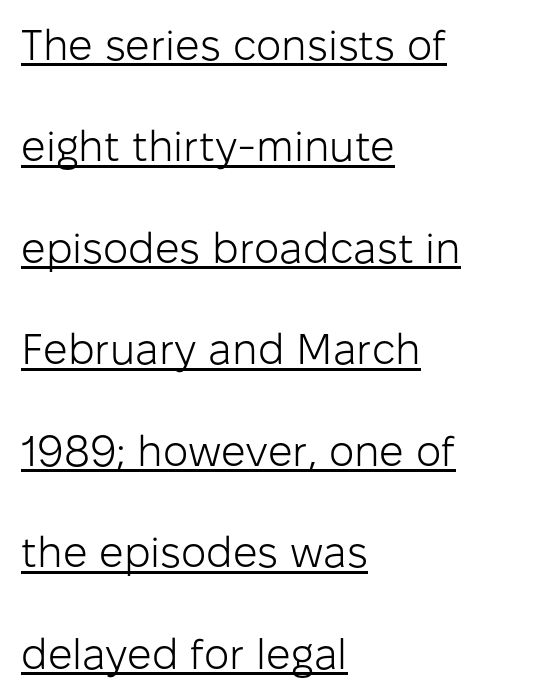
Each word holds together tightly as a unit, with standard inter-letter gaps. Quick note: not italic, upright. The lettering is marked with a stroke running underneath it. Visually the block forms a straight wall on the left and a jagged coastline on the right. These lines are composed in type without serifs.
